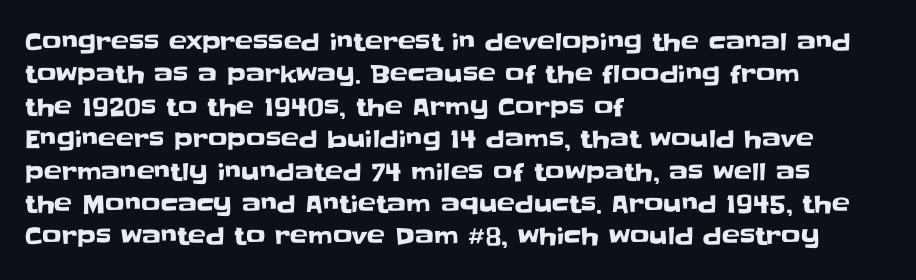
The image shows 24 px text type, upright; set left-aligned, normal line spacing (1.35x), normal letter spacing, not underlined.
